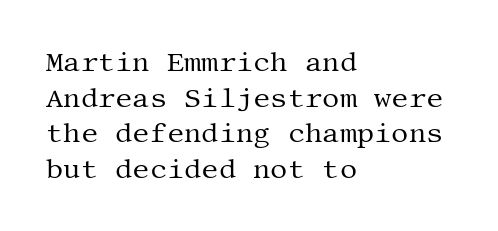
The image shows 27 px text type, upright; set left-aligned, normal line spacing (1.32x), normal letter spacing, not underlined.
